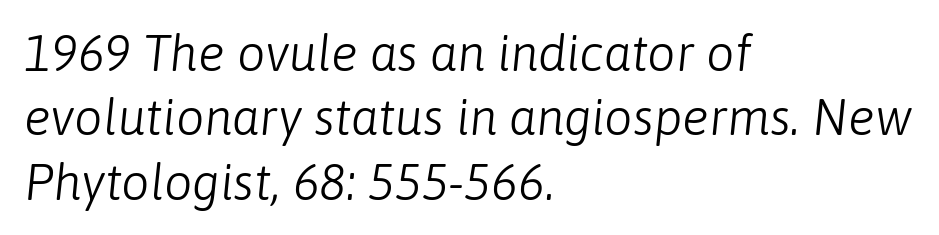
The image shows 50 px light type, italic (leaning right); set left-aligned, normal line spacing (1.29x), normal letter spacing, not underlined; low stroke contrast and a medium x-height.
